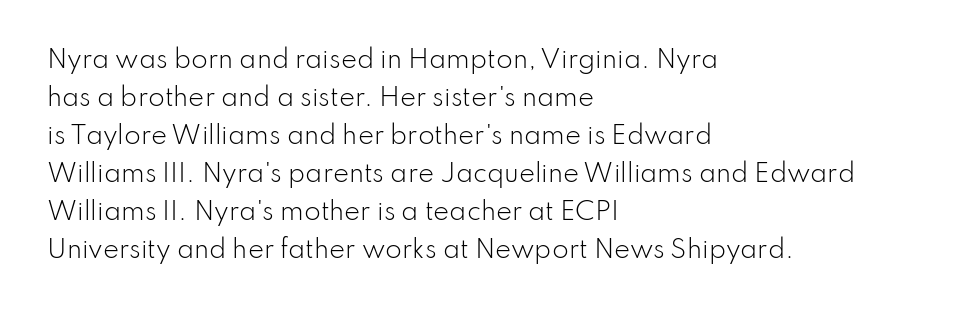
The image shows 24 px text type, upright; set left-aligned, normal line spacing (1.58x), normal letter spacing, not underlined.
